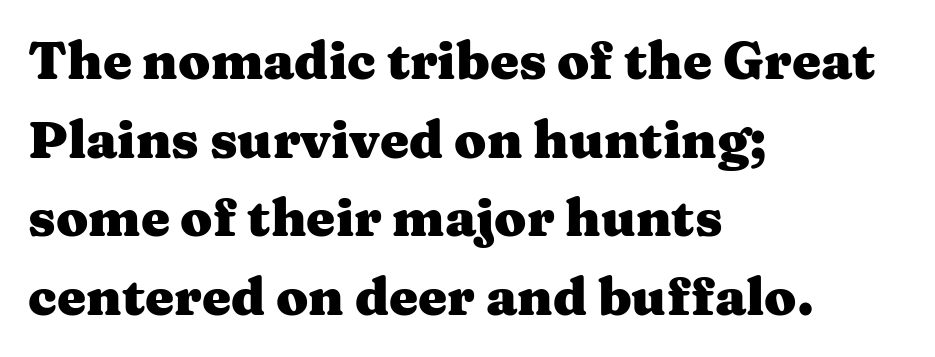
{"serif": "yes", "italic": "no", "bold": "yes", "weight": "heavy", "width": "wide", "stroke_contrast": "medium", "x_height": "medium", "monospaced": "no", "underline": "no", "align": "left", "line_spacing": "normal", "line_spacing_ratio": 1.51, "letter_spacing": "normal", "letter_spacing_em": 0.0, "glyph_px": 52}
